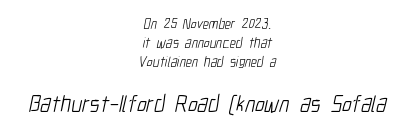
The type is set solid horizontally, with unmodified tracking. No chunkiness to these letters — they're not bold. The passage shown stacks its lines at a standard gap. Neither beginnings nor endings align; midpoints do.
